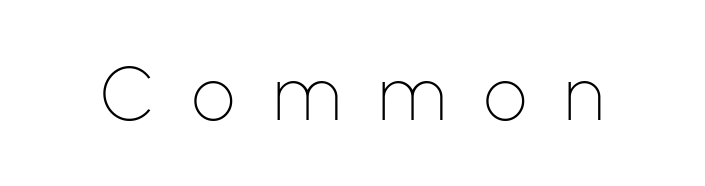
Honestly, there is no underline to notice here at all. Regarding serifs, this sample does without them. This is the regular roman posture of the typeface. Proportional: the letters do not fall into vertical columns. Students, note that the glyphs here are deliberately spaced far apart.
